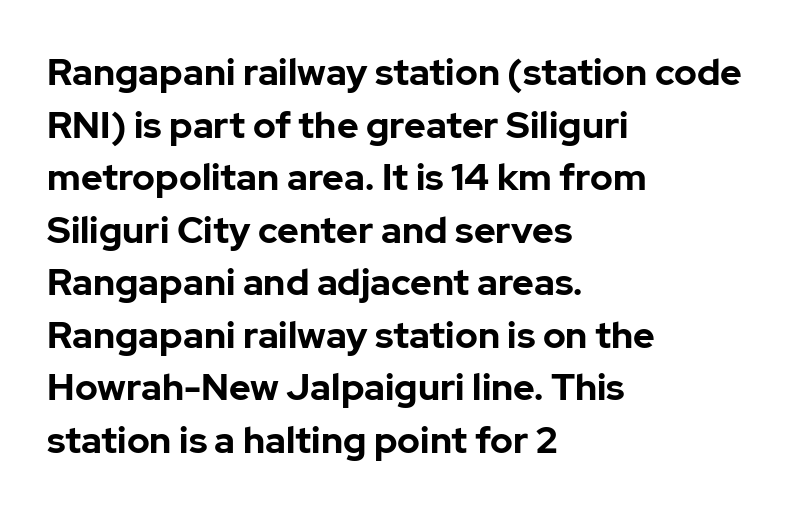
The leading is moderate, giving the passage an even texture. Observe the absence of serifs on each vertical stroke in this sample. You'd pick this weight for a headline — it's a proper bold. The area under the type is left untouched. Each letter keeps its own natural width here, so spacing adapts to shape. In terms of posture, this sample is upright.
